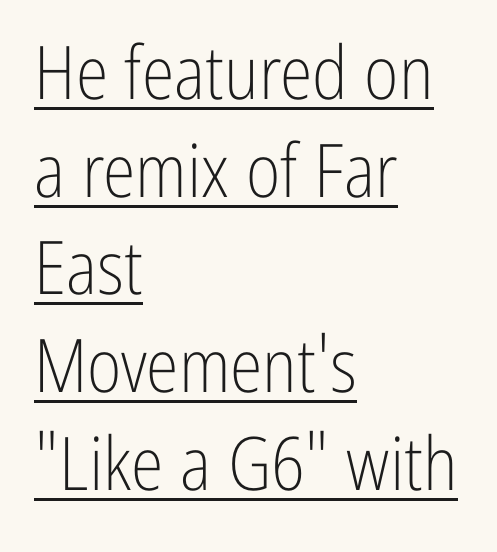
The image shows 74 px light, condensed sans-serif type, upright; set left-aligned, normal line spacing (1.32x), normal letter spacing, underlined; low stroke contrast and a medium x-height.
